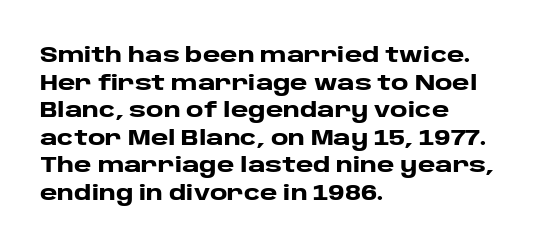
The image shows 21 px bold type, upright; set left-aligned, normal line spacing (1.31x), normal letter spacing, not underlined.
